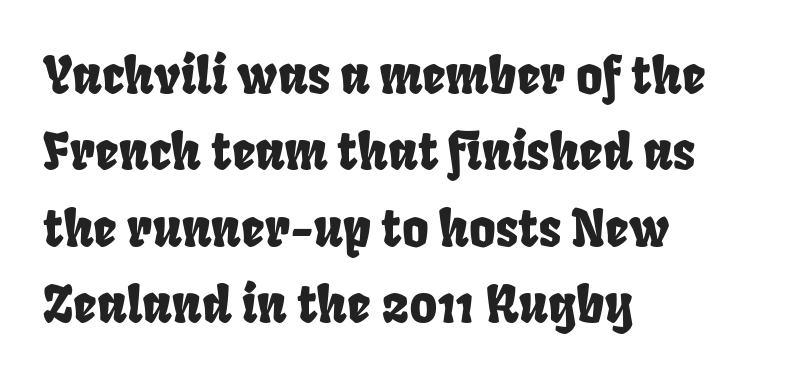
The image shows 51 px condensed sans-serif type; set left-aligned, normal line spacing (1.5x), normal letter spacing, not underlined; low stroke contrast and a large x-height.
